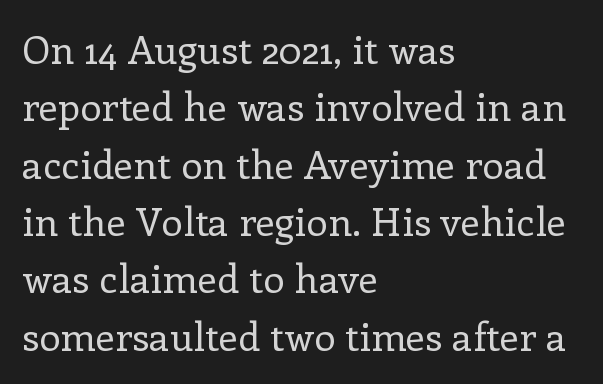
The image shows 39 px regular-weight serif type, upright; set left-aligned, normal line spacing (1.47x), normal letter spacing, not underlined; low stroke contrast and a medium x-height.
